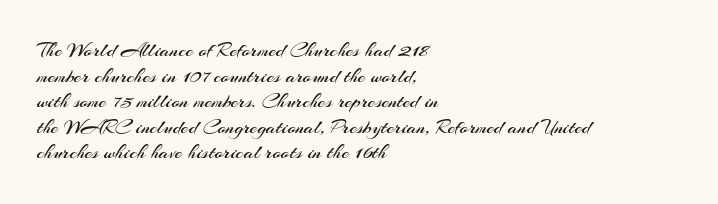
Q: Is the text bold? A: No.
Q: Is the text italic (slanted)? A: Yes.
Q: Is the text underlined? A: No.
Q: How is the paragraph aligned? A: Left-aligned.
Q: Is the spacing between letters normal or unusually wide? A: Normal.
